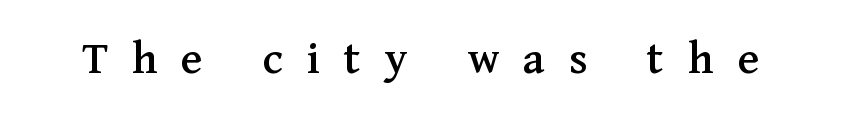
Glance below the letters and you will spot only blank space. The letters advance in unequal steps, a hallmark of proportional type. The characters display serif detailing at their extremities. Short note: letters widely spaced.
